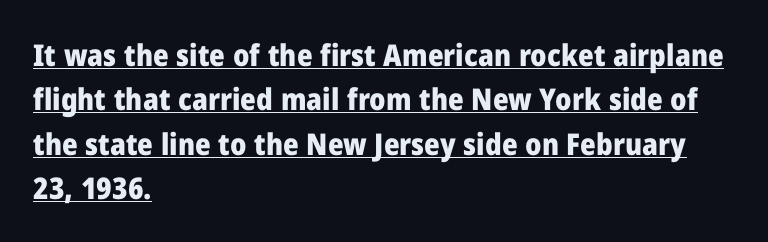
Q: Is the text bold? A: Yes.
Q: Is the text italic (slanted)? A: No, it is upright.
Q: Is the typeface a serif or a sans-serif typeface? A: Sans-serif.
Q: Is the text underlined? A: Yes.
Q: How is the paragraph aligned? A: Left-aligned.
Q: Is the spacing between letters normal or unusually wide? A: Normal.
Q: Is the spacing between lines tight, normal or loose? A: Normal.
Q: Width (condensed, normal, or wide)? A: Normal.
Q: Stroke contrast? A: Low.
Q: x-height? A: Medium.
Q: Monospaced? A: No.
